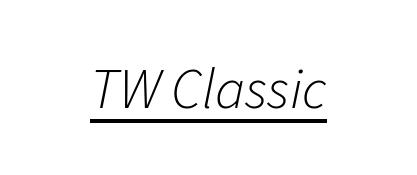
Q: Is the text bold? A: No.
Q: Is the text italic (slanted)? A: Yes, it leans right by about 11 degrees.
Q: Is the text underlined? A: Yes.
Q: Is the spacing between letters normal or unusually wide? A: Normal.
Q: Width (condensed, normal, or wide)? A: Normal.
Q: Stroke contrast? A: Low.
Q: x-height? A: Medium.
Q: Monospaced? A: No.
